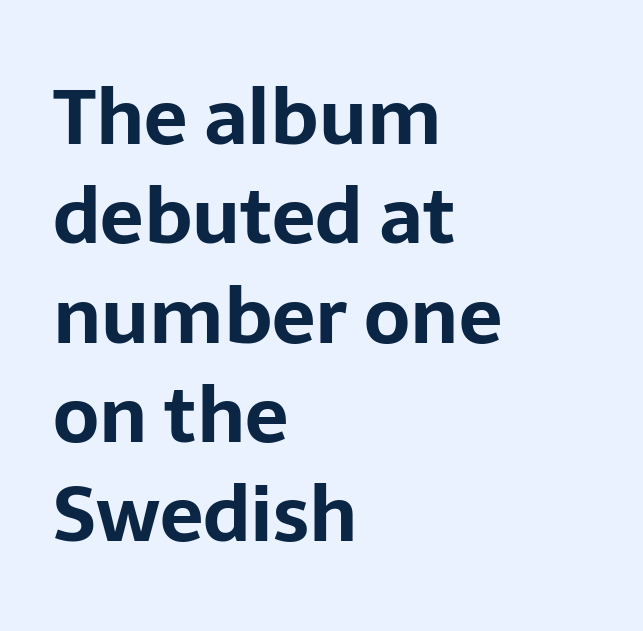
Letters rest on an invisible, unmarked baseline. The font is running at its bold setting. Students, note that the glyphs here touch the page at normal intervals. No italicization has been applied; the sample stays upright. Think of a printed novel: that variable character pitch is what you see here. A classic flush-left, rag-right setting is used for this passage.
